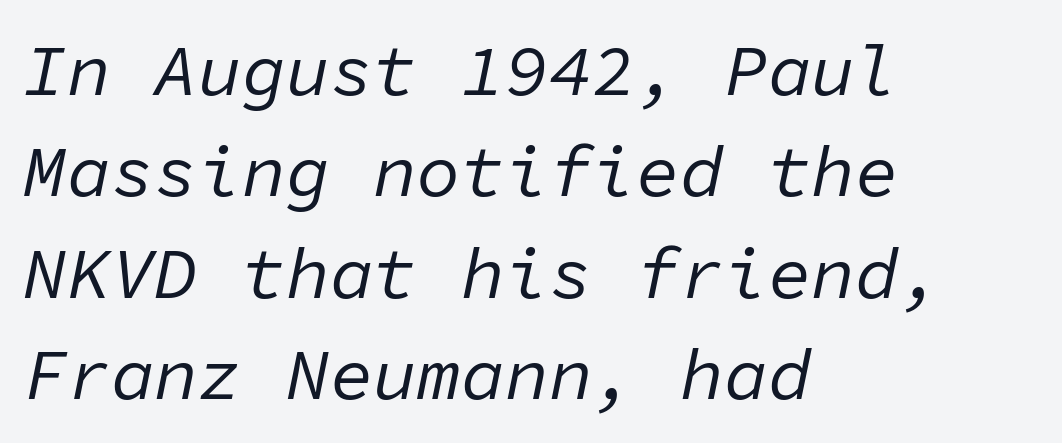
{"italic": "yes", "lean": "right", "slant_degrees": 11, "bold": "no", "weight": "regular", "width": "normal", "stroke_contrast": "low", "x_height": "medium", "monospaced": "yes", "underline": "no", "align": "left", "line_spacing": "normal", "line_spacing_ratio": 1.39, "letter_spacing": "normal", "letter_spacing_em": 0.0, "glyph_px": 73}
